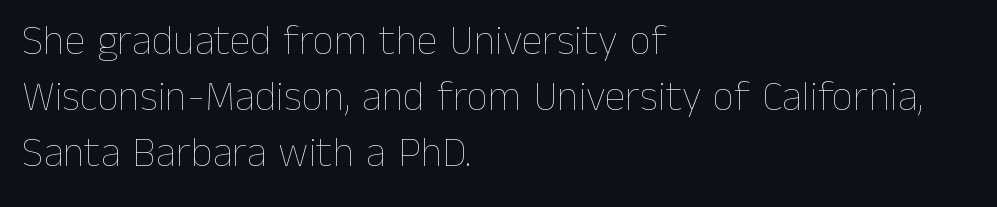
{"italic": "no", "bold": "no", "weight": "thin", "width": "normal", "stroke_contrast": "low", "x_height": "medium", "monospaced": "no", "underline": "no", "align": "left", "line_spacing": "normal", "line_spacing_ratio": 1.33, "letter_spacing": "normal", "letter_spacing_em": 0.0, "glyph_px": 42}
